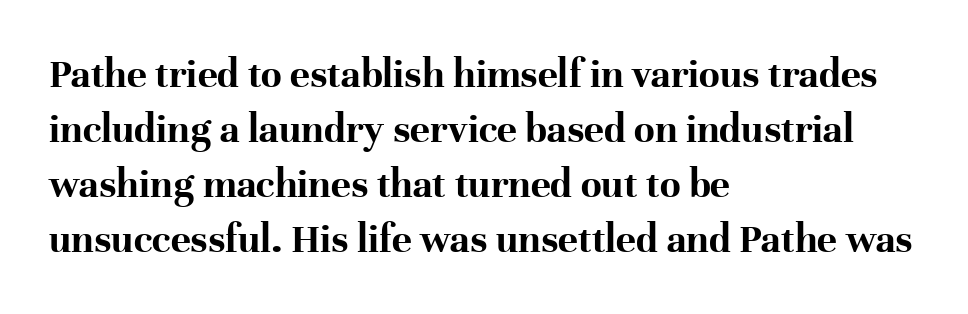
Q: Is the text bold? A: Yes.
Q: Is the text italic (slanted)? A: No, it is upright.
Q: Is the typeface a serif or a sans-serif typeface? A: Serif.
Q: Is the text underlined? A: No.
Q: How is the paragraph aligned? A: Left-aligned.
Q: Is the spacing between letters normal or unusually wide? A: Normal.
Q: Is the spacing between lines tight, normal or loose? A: Normal.
Q: Width (condensed, normal, or wide)? A: Normal.
Q: Stroke contrast? A: High.
Q: x-height? A: Medium.
Q: Monospaced? A: No.
